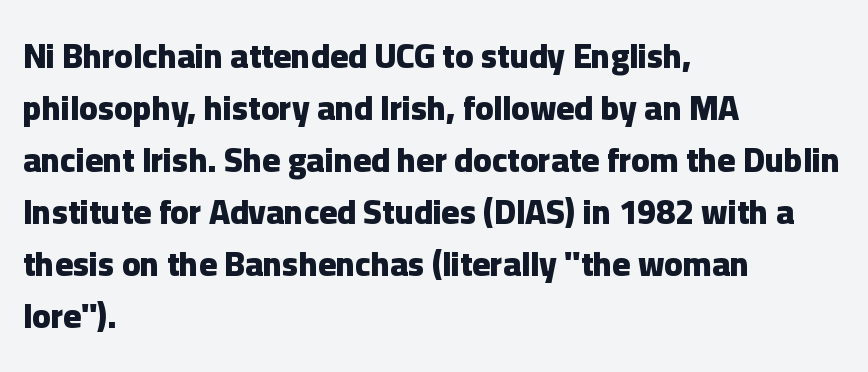
{"serif": "no", "italic": "no", "bold": "yes", "weight": "heavy", "width": "normal", "stroke_contrast": "low", "x_height": "medium", "monospaced": "no", "underline": "no", "align": "left", "line_spacing": "normal", "line_spacing_ratio": 1.53, "letter_spacing": "normal", "letter_spacing_em": 0.0, "glyph_px": 34}
